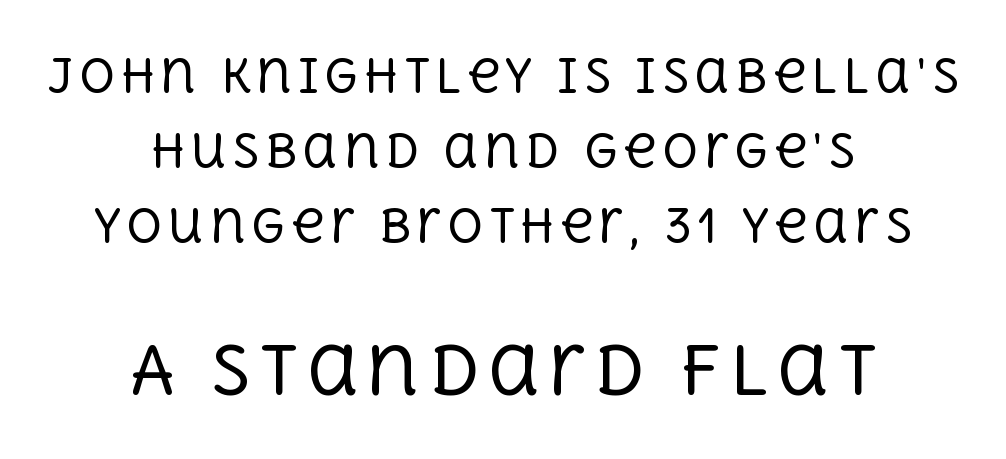
The image shows 67 px regular-weight serif type, upright; set centered, normal line spacing (1.67x), not underlined; the second (bottom) block is 1.49x larger; a large x-height.
